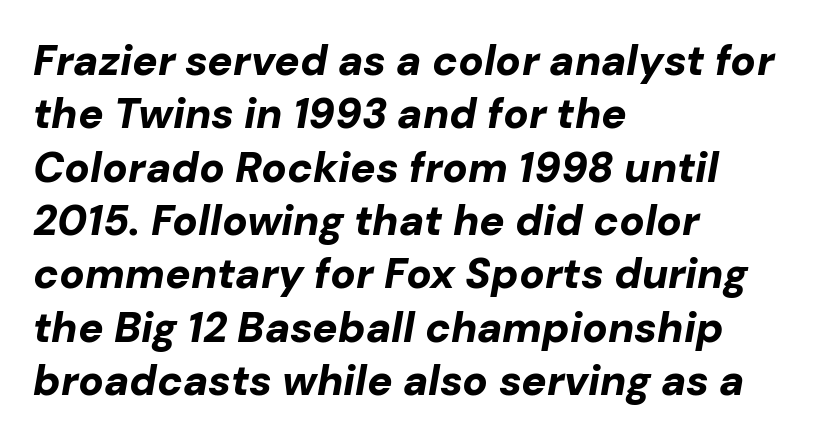
Q: Is the text bold? A: Yes.
Q: Is the text italic (slanted)? A: Yes, it leans right by about 10 degrees.
Q: Is the text underlined? A: No.
Q: How is the paragraph aligned? A: Left-aligned.
Q: Is the spacing between letters normal or unusually wide? A: Normal.
Q: Is the spacing between lines tight, normal or loose? A: Normal.
Q: Width (condensed, normal, or wide)? A: Normal.
Q: Stroke contrast? A: Low.
Q: x-height? A: Medium.
Q: Monospaced? A: No.
